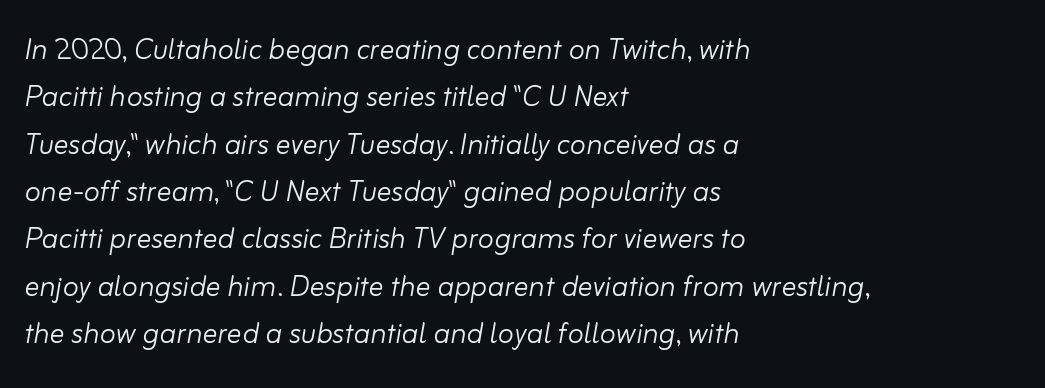
{"italic": "yes", "lean": "right", "slant_degrees": 10, "bold": "no", "weight": "light", "width": "normal", "stroke_contrast": "low", "x_height": "small", "monospaced": "no", "underline": "no", "align": "left", "line_spacing": "normal", "line_spacing_ratio": 1.28, "letter_spacing": "normal", "letter_spacing_em": 0.0, "glyph_px": 37}
